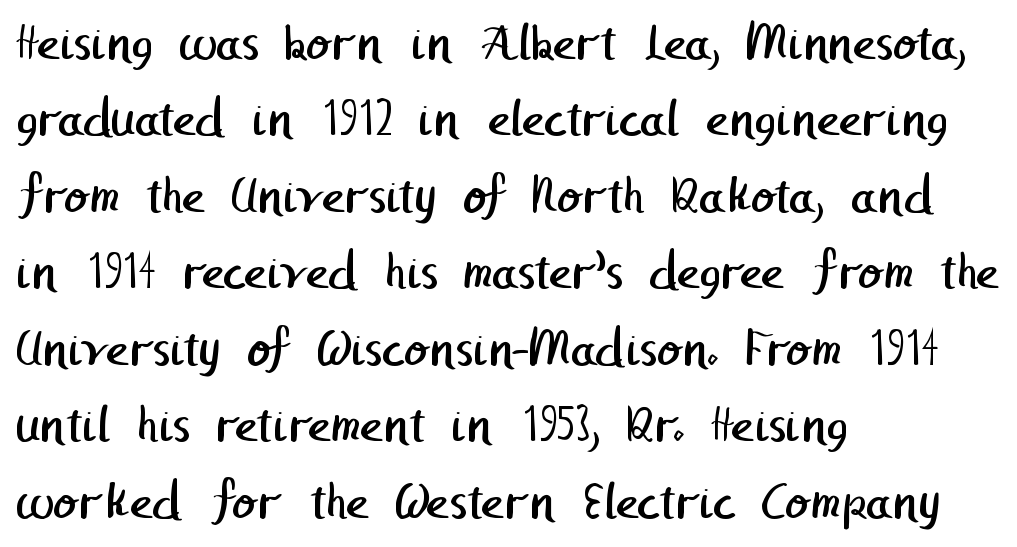
The image shows 55 px regular-weight sans-serif type; set left-aligned, normal line spacing (1.39x), normal letter spacing, not underlined; low stroke contrast and a medium x-height.
